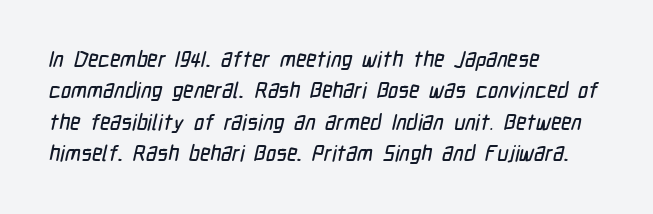
Regular leading. Nobody drew a line under any word here. How are the letters spaced? Ordinarily, with no added tracking. Alignment: flush left.
